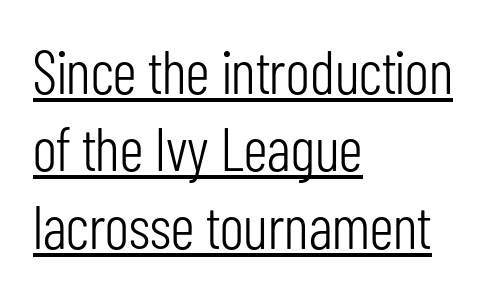
Do the characters align in a grid? No, the font is proportional. Is the block centered? No — it sits flush against the left margin. Unlike a traditional serif, this face leaves its strokes unadorned. The lettering stays uniformly vertical, giving the passage a roman look. Standard letterfit; no display-style spreading of the glyphs.
